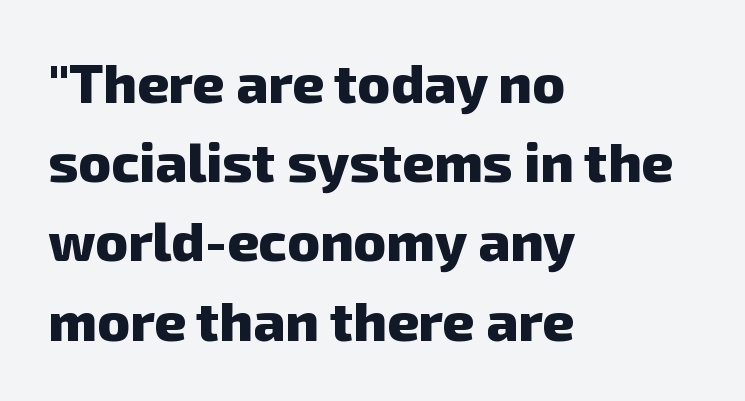
The image shows 55 px heavy sans-serif type; set left-aligned, normal line spacing (1.44x), normal letter spacing, not underlined; low stroke contrast and a medium x-height.
